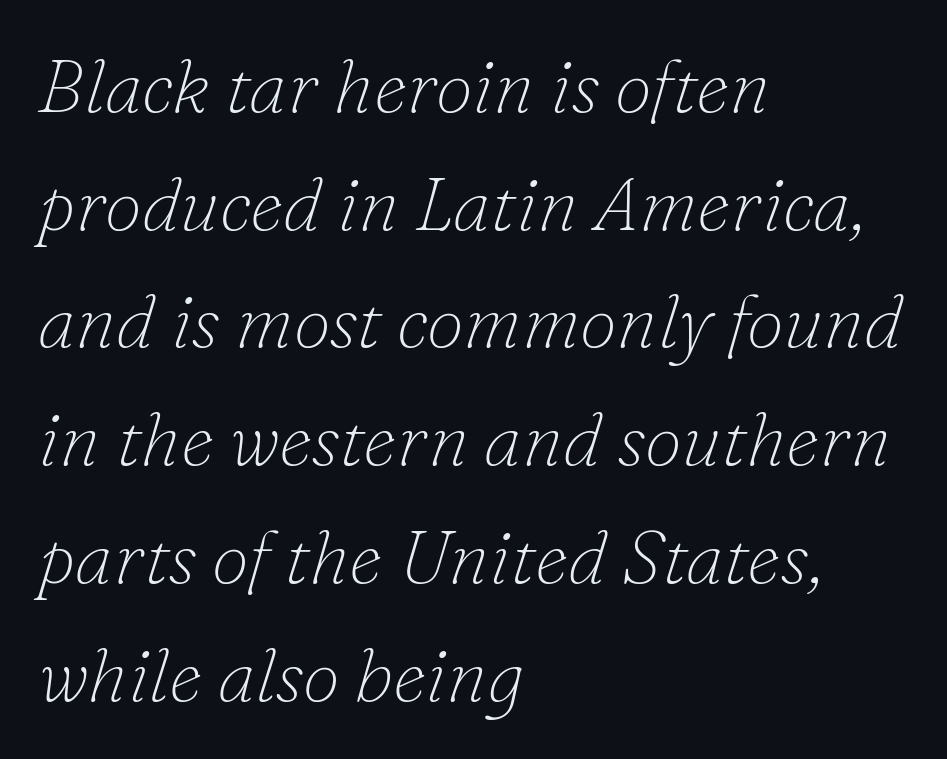
The image shows 75 px thin serif type, italic (leaning right); set left-aligned, normal line spacing (1.57x), normal letter spacing, not underlined; low stroke contrast and a small x-height.
